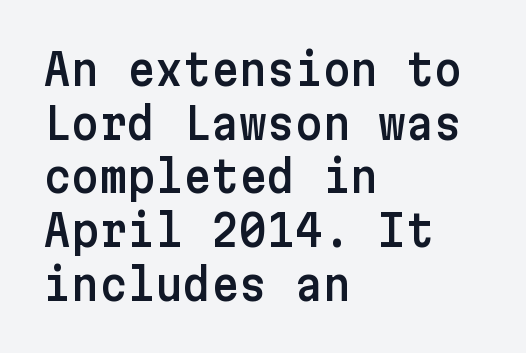
Q: Is the text italic (slanted)? A: No, it is upright.
Q: Is the typeface a serif or a sans-serif typeface? A: Sans-serif.
Q: Is the text underlined? A: No.
Q: How is the paragraph aligned? A: Left-aligned.
Q: Is the spacing between letters normal or unusually wide? A: Normal.
Q: Is the spacing between lines tight, normal or loose? A: Normal.
Q: Width (condensed, normal, or wide)? A: Normal.
Q: Stroke contrast? A: Low.
Q: x-height? A: Medium.
